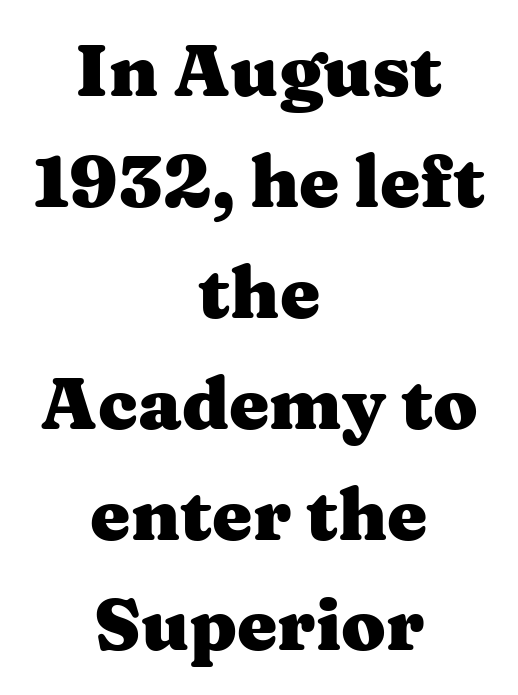
Short and long lines alike share a common midpoint. In terms of posture, this sample is upright. This rendering leaves character spacing at its baseline value. This rendering employs a face with finishing strokes, i.e., a serif.
